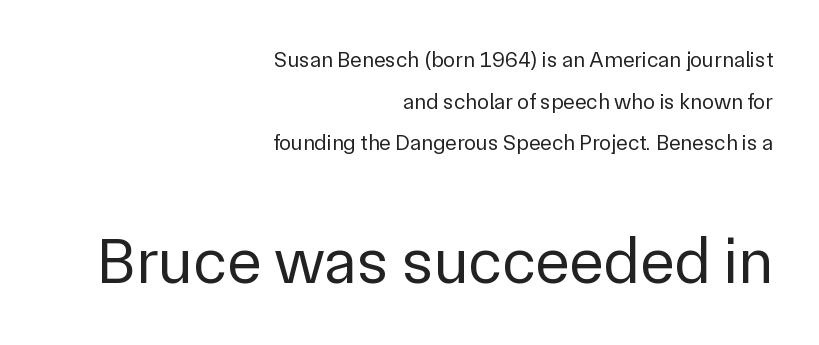
{"serif": "no", "italic": "no", "bold": "no", "weight": "regular", "width": "normal", "stroke_contrast": "low", "x_height": "medium", "monospaced": "no", "underline": "no", "align": "right", "line_spacing_ratio": 1.89, "letter_spacing": "normal", "letter_spacing_em": 0.0, "larger_block": "second", "size_ratio": 2.95, "glyph_px": 65}
